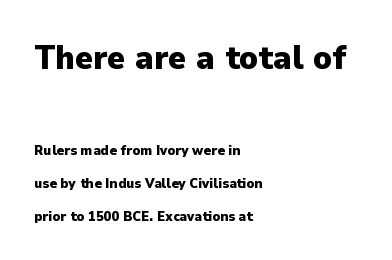
The image shows 34 px heavy sans-serif type, upright; set left-aligned, loose line spacing (2.33x), normal letter spacing, not underlined; the first (top) block is 2.43x larger; low stroke contrast and a medium x-height.
